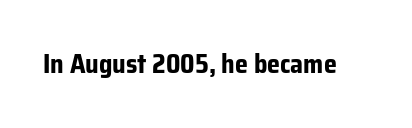
Q: Is the text bold? A: Yes.
Q: Is the text italic (slanted)? A: No, it is upright.
Q: Is the text underlined? A: No.
Q: Is the spacing between letters normal or unusually wide? A: Normal.
